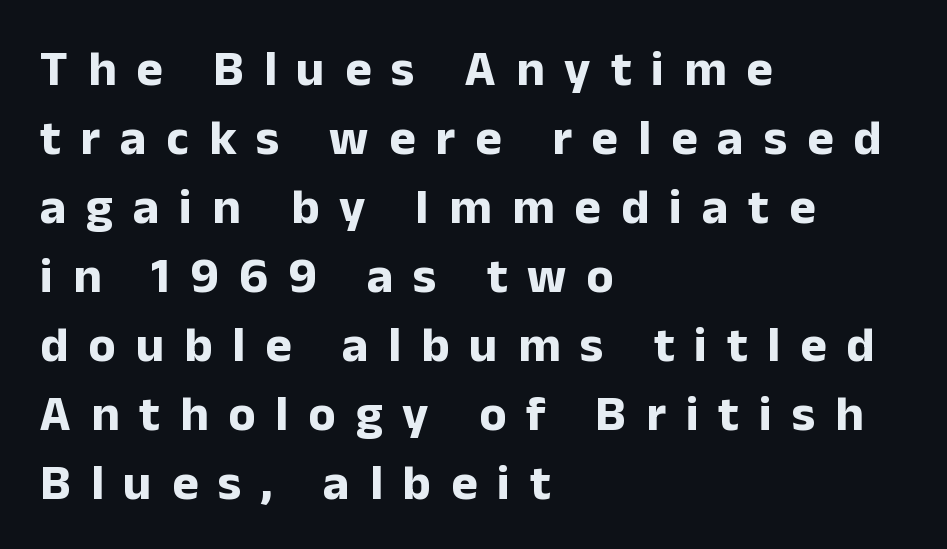
Q: Is the text bold? A: Yes.
Q: Is the text italic (slanted)? A: No, it is upright.
Q: Is the typeface a serif or a sans-serif typeface? A: Sans-serif.
Q: Is the text underlined? A: No.
Q: How is the paragraph aligned? A: Left-aligned.
Q: Is the spacing between letters normal or unusually wide? A: Unusually wide.
Q: Is the spacing between lines tight, normal or loose? A: Normal.
Q: Width (condensed, normal, or wide)? A: Normal.
Q: Stroke contrast? A: Low.
Q: x-height? A: Medium.
Q: Monospaced? A: No.
